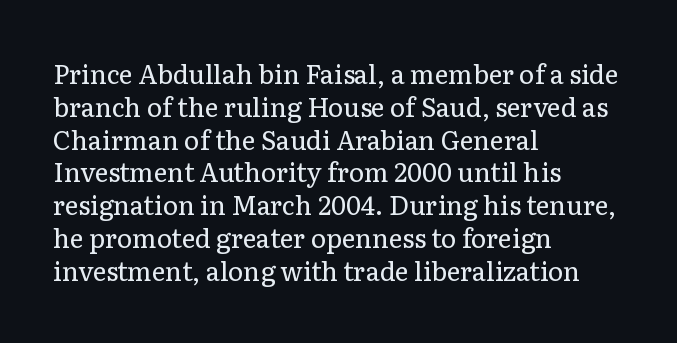
Q: Is the text bold? A: No.
Q: Is the text italic (slanted)? A: No, it is upright.
Q: Is the text underlined? A: No.
Q: How is the paragraph aligned? A: Left-aligned.
Q: Is the spacing between letters normal or unusually wide? A: Normal.
Q: Is the spacing between lines tight, normal or loose? A: Normal.
